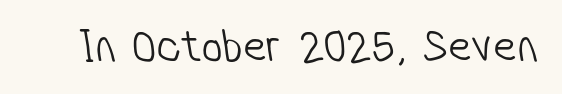
The image shows 47 px light, condensed sans-serif type; set normal letter spacing, not underlined; low stroke contrast and a medium x-height.
